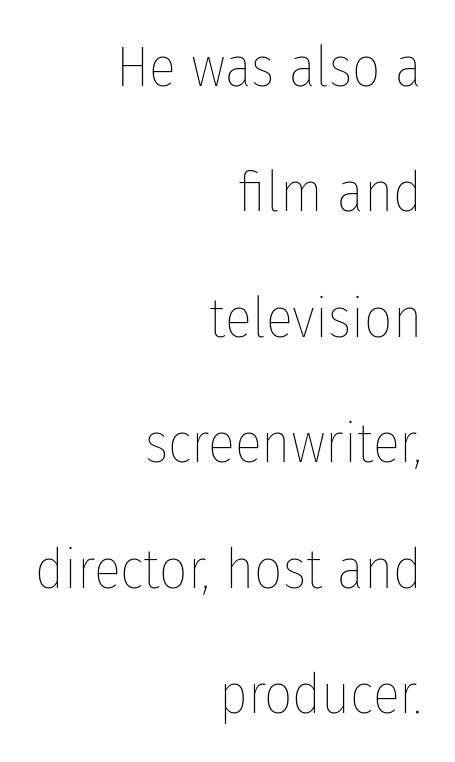
{"italic": "no", "bold": "no", "weight": "thin", "width": "condensed", "stroke_contrast": "low", "x_height": "medium", "monospaced": "no", "underline": "no", "align": "right", "line_spacing": "loose", "line_spacing_ratio": 2.24, "letter_spacing": "normal", "letter_spacing_em": 0.0, "glyph_px": 56}
